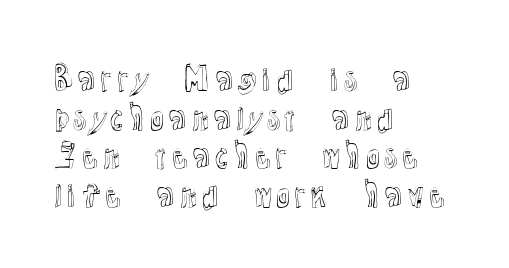
If you drew a ruler down the left edge, every line would touch it. The passage shown is typed in a proportional face where columns would drift. Beneath every word, the page is bare. The vertical gap from one line to the next is medium. Default kerning and tracking; the words read as compact shapes. This is roman type, the default non-slanted kind.
